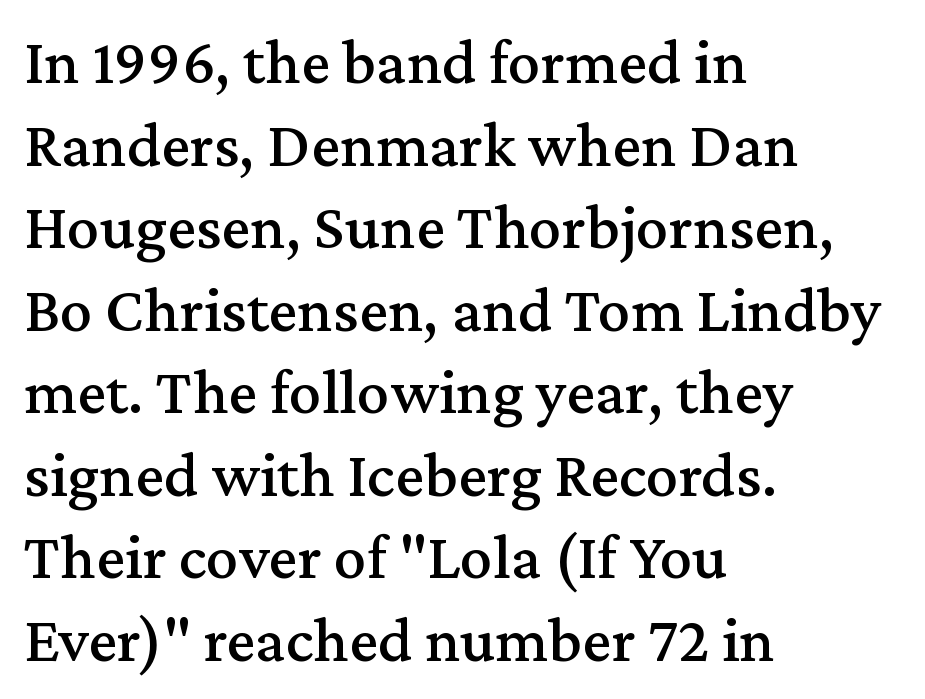
Compared with a centered layout, this one pins lines to the left instead. The space beneath each line is pristine and unruled. These lines are rendered in a variable-pitch font. The line texture is even and compact thanks to regular tracking. This sample uses a serif face.
